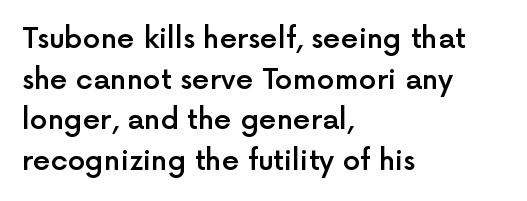
Q: Is the text bold? A: Semi-bold.
Q: Is the text italic (slanted)? A: No, it is upright.
Q: Is the typeface a serif or a sans-serif typeface? A: Sans-serif.
Q: Is the text underlined? A: No.
Q: How is the paragraph aligned? A: Left-aligned.
Q: Is the spacing between letters normal or unusually wide? A: Normal.
Q: Is the spacing between lines tight, normal or loose? A: Normal.
Q: Width (condensed, normal, or wide)? A: Normal.
Q: x-height? A: Medium.
Q: Monospaced? A: No.
